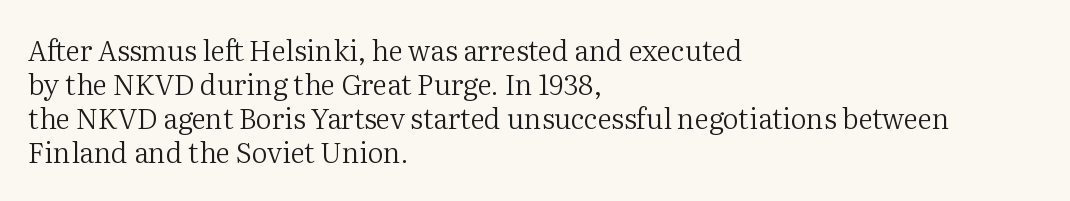
{"serif": "yes", "italic": "no", "bold": "no", "weight": "regular", "width": "normal", "stroke_contrast": "medium", "x_height": "medium", "monospaced": "no", "underline": "no", "align": "left", "line_spacing_ratio": 1.22, "letter_spacing": "normal", "letter_spacing_em": 0.0, "glyph_px": 28}
